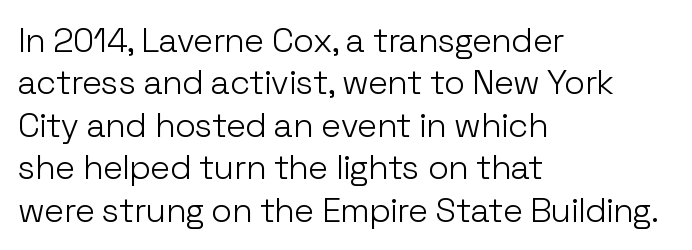
Type style note: lacks serifs. Posture: vertical. The face used here is proportionally spaced, like ordinary book or web type. The leading is moderate, giving the passage an even texture.
